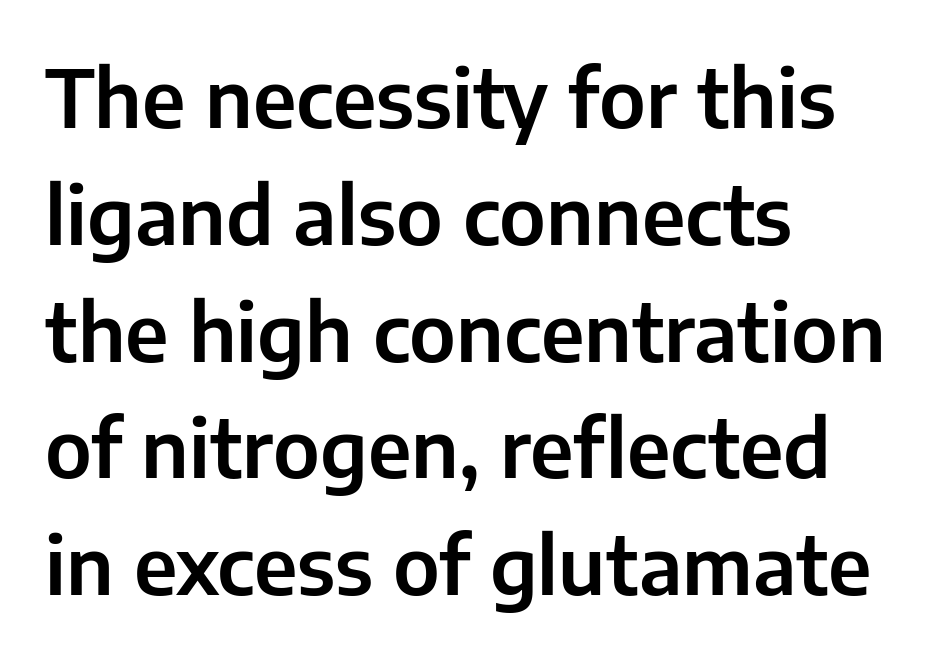
The image shows 80 px sans-serif type, upright; set left-aligned, normal line spacing (1.46x), normal letter spacing, not underlined; low stroke contrast and a medium x-height.
